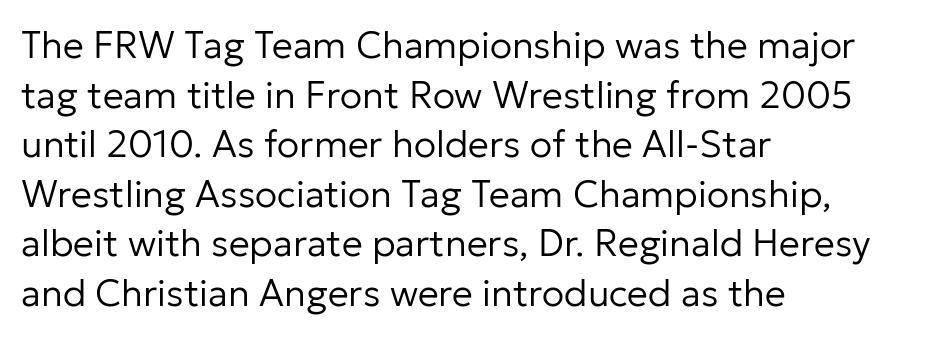
Here the glyphs are tracked normally, forming tight word shapes. Counters stay open thanks to moderate or lighter strokes. Visually the block forms a straight wall on the left and a jagged coastline on the right. Rows of type keep a routine distance in the vertical direction. Type without underlining. Here the designer chose a conventional face with non-uniform glyph widths.
